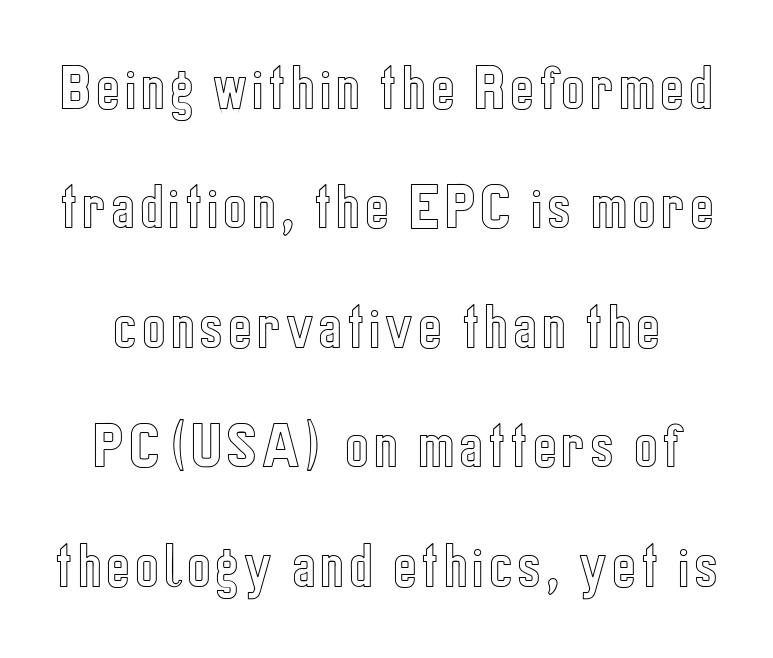
The face used here is proportionally spaced, like ordinary book or web type. Ordinary non-slanted type is in use. Honestly, there is no underline to notice here at all. Honestly, the rows look like they've been pulled way apart.
